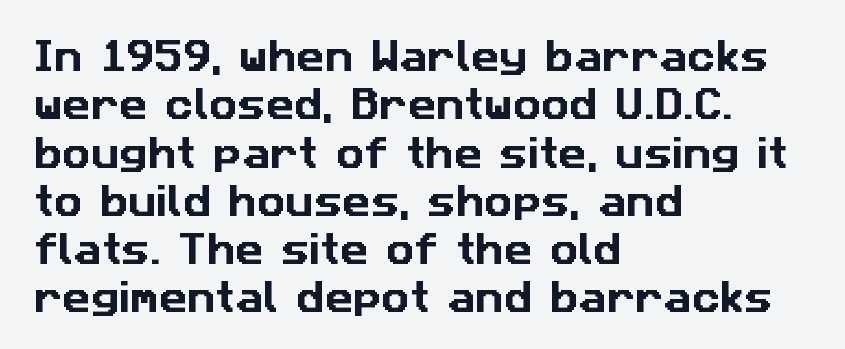
The passage shown is typeset with a sans-serif family. Here the designer chose a conventional face with non-uniform glyph widths. These lines stack with their left ends in a neat column. Normally led — the rows are evenly, conventionally spaced.
